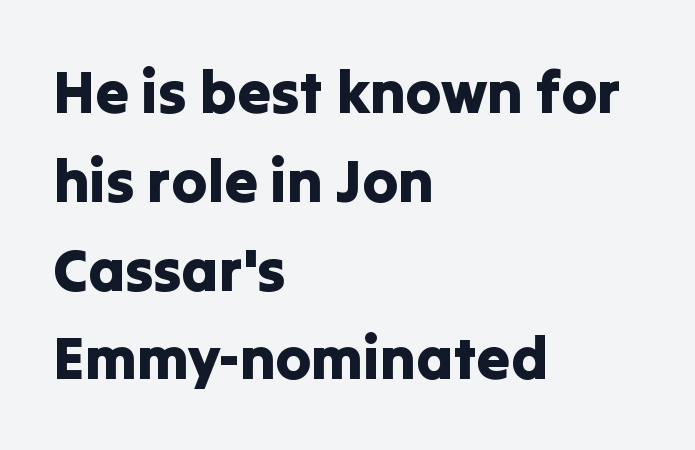
{"serif": "no", "italic": "no", "width": "normal", "stroke_contrast": "low", "x_height": "medium", "monospaced": "no", "underline": "no", "align": "left", "line_spacing": "normal", "line_spacing_ratio": 1.48, "letter_spacing": "normal", "letter_spacing_em": 0.0, "glyph_px": 60}
